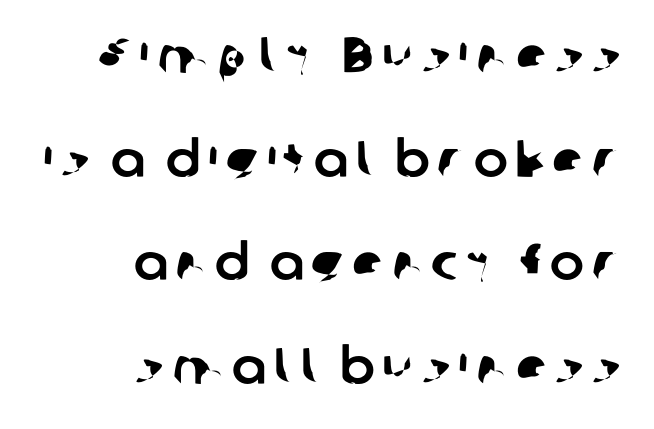
Q: Is the typeface a serif or a sans-serif typeface? A: Sans-serif.
Q: Is the text underlined? A: No.
Q: How is the paragraph aligned? A: Right-aligned.
Q: Is the spacing between lines tight, normal or loose? A: Loose.
Q: Width (condensed, normal, or wide)? A: Normal.
Q: Stroke contrast? A: Low.
Q: x-height? A: Medium.
Q: Monospaced? A: No.
